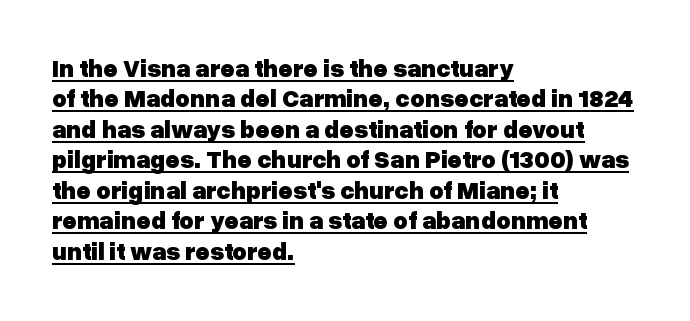
{"italic": "no", "bold": "yes", "underline": "yes", "align": "left", "line_spacing_ratio": 1.22, "letter_spacing": "normal", "letter_spacing_em": 0.0, "glyph_px": 25}
